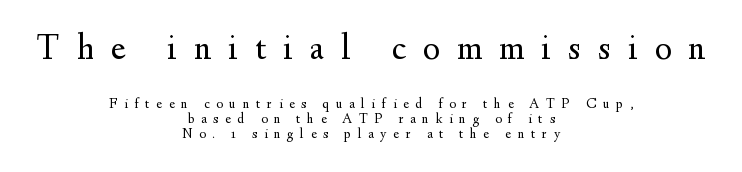
Baseline-to-baseline distance is barely more than the letter height. Glance below the letters and you will spot only blank space. Visually the block forms a symmetrical silhouette, jagged on both flanks. Think standard paragraph weight, or any step lighter than that. The letters in the upper block stand taller than those in the block below.
